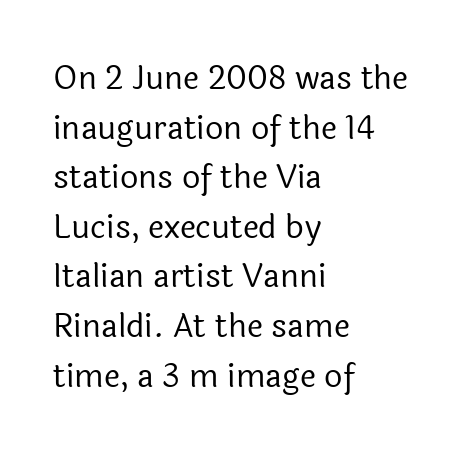
Q: Is the text bold? A: No.
Q: Is the text italic (slanted)? A: No, it is upright.
Q: Is the typeface a serif or a sans-serif typeface? A: Sans-serif.
Q: Is the text underlined? A: No.
Q: How is the paragraph aligned? A: Left-aligned.
Q: Is the spacing between letters normal or unusually wide? A: Normal.
Q: Is the spacing between lines tight, normal or loose? A: Normal.
Q: Width (condensed, normal, or wide)? A: Normal.
Q: x-height? A: Medium.
Q: Monospaced? A: No.
